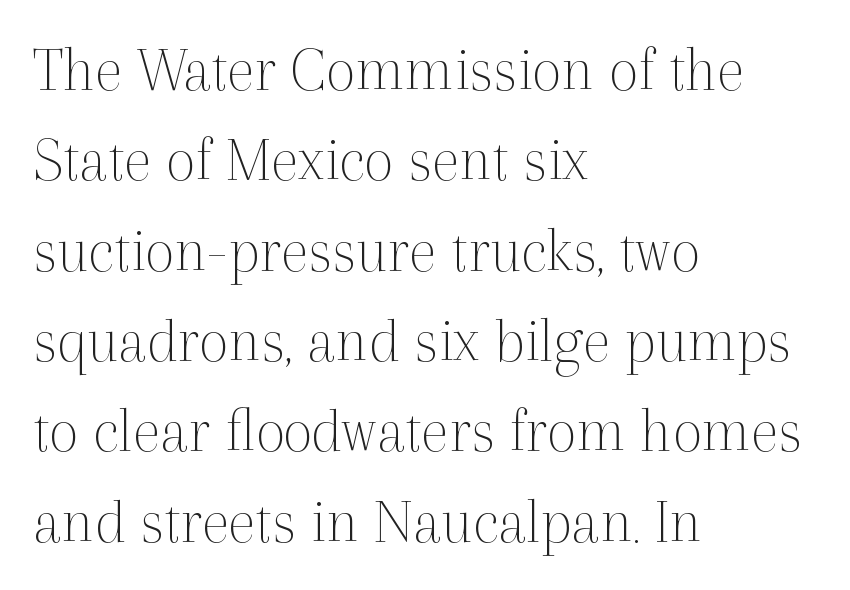
The image shows 65 px thin serif type, upright; set left-aligned, normal line spacing (1.39x), normal letter spacing, not underlined; a medium x-height.
